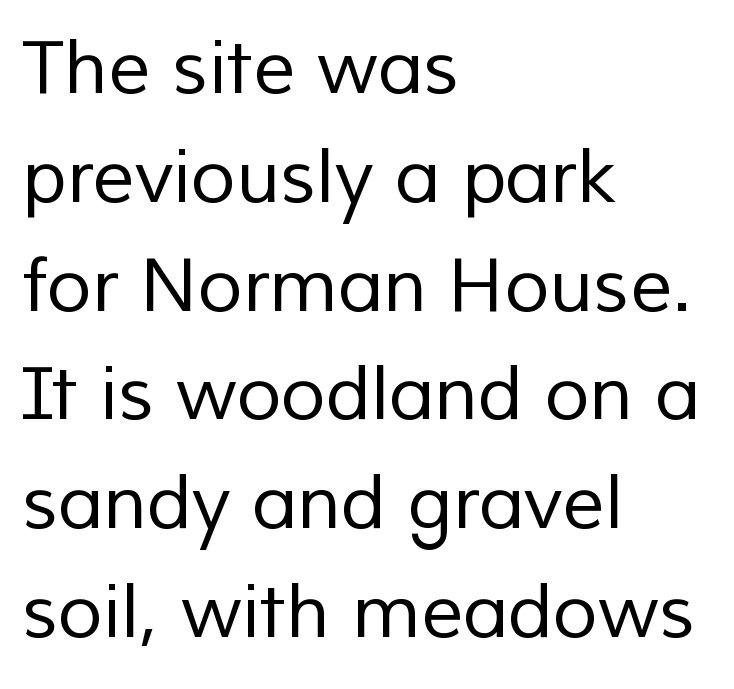
Q: Is the text bold? A: No.
Q: Is the typeface a serif or a sans-serif typeface? A: Sans-serif.
Q: Is the text underlined? A: No.
Q: How is the paragraph aligned? A: Left-aligned.
Q: Is the spacing between letters normal or unusually wide? A: Normal.
Q: Is the spacing between lines tight, normal or loose? A: Normal.
Q: Width (condensed, normal, or wide)? A: Normal.
Q: Stroke contrast? A: Low.
Q: x-height? A: Medium.
Q: Monospaced? A: No.
